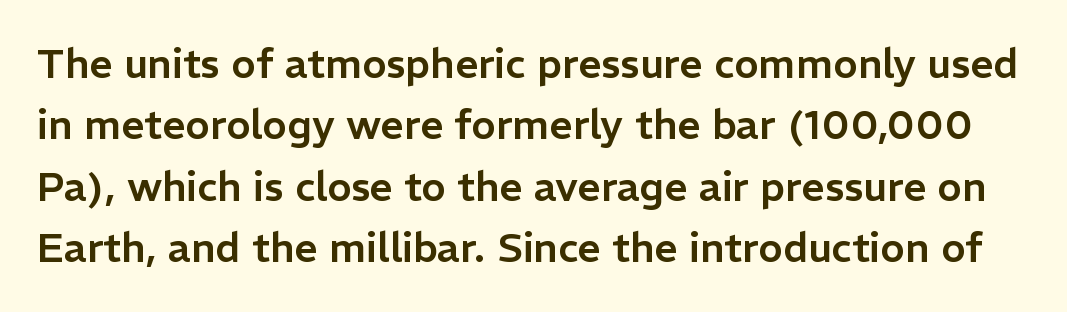
{"serif": "no", "italic": "no", "width": "normal", "stroke_contrast": "low", "x_height": "medium", "monospaced": "no", "underline": "no", "line_spacing": "normal", "line_spacing_ratio": 1.5, "letter_spacing": "normal", "letter_spacing_em": 0.0, "glyph_px": 41}
